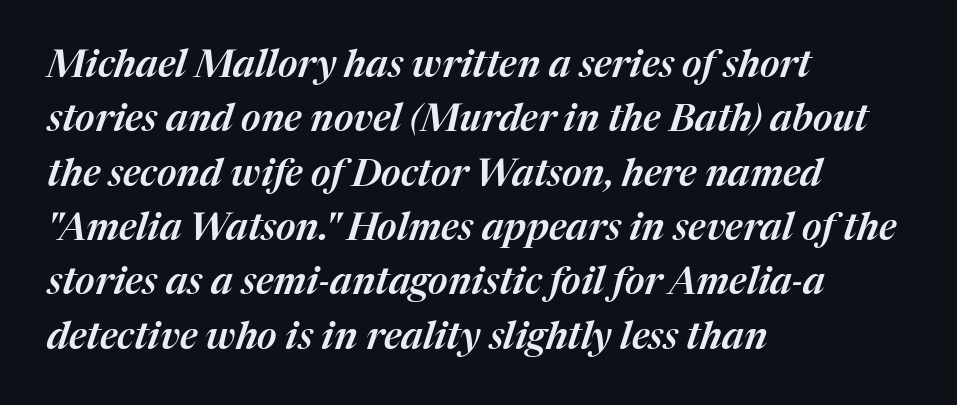
{"italic": "yes", "lean": "right", "slant_degrees": 17, "width": "normal", "stroke_contrast": "medium", "x_height": "medium", "monospaced": "no", "underline": "no", "align": "left", "line_spacing": "normal", "line_spacing_ratio": 1.43, "letter_spacing": "normal", "letter_spacing_em": 0.0, "glyph_px": 38}
